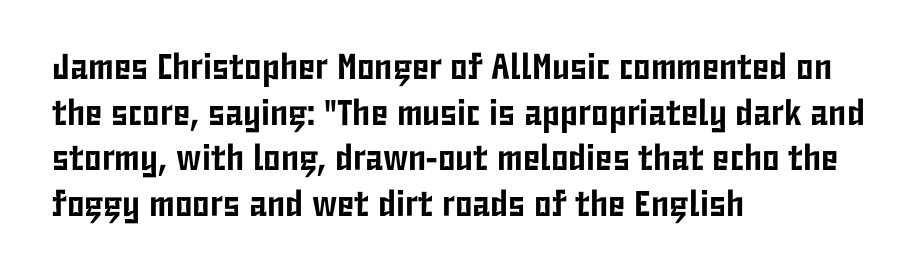
Q: Is the text italic (slanted)? A: No, it is upright.
Q: Is the typeface a serif or a sans-serif typeface? A: Sans-serif.
Q: Is the text underlined? A: No.
Q: How is the paragraph aligned? A: Left-aligned.
Q: Is the spacing between letters normal or unusually wide? A: Normal.
Q: Is the spacing between lines tight, normal or loose? A: Normal.
Q: Width (condensed, normal, or wide)? A: Condensed.
Q: Stroke contrast? A: Low.
Q: x-height? A: Medium.
Q: Monospaced? A: No.
